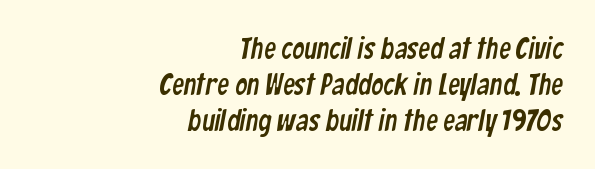
Q: Is the typeface a serif or a sans-serif typeface? A: Sans-serif.
Q: Is the text underlined? A: No.
Q: How is the paragraph aligned? A: Right-aligned.
Q: Is the spacing between letters normal or unusually wide? A: Normal.
Q: Width (condensed, normal, or wide)? A: Condensed.
Q: Stroke contrast? A: Low.
Q: x-height? A: Medium.
Q: Monospaced? A: No.
